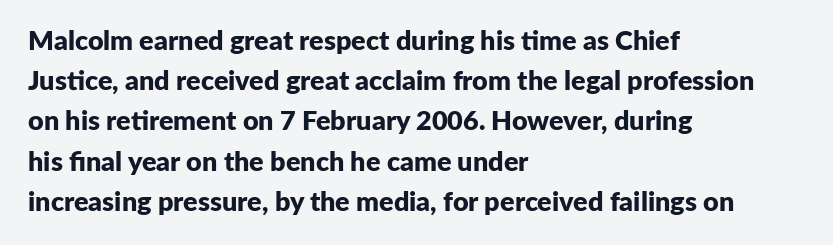
{"italic": "no", "bold": "yes", "underline": "no", "align": "left", "line_spacing": "normal", "line_spacing_ratio": 1.49, "letter_spacing": "normal", "letter_spacing_em": 0.0, "glyph_px": 27}
